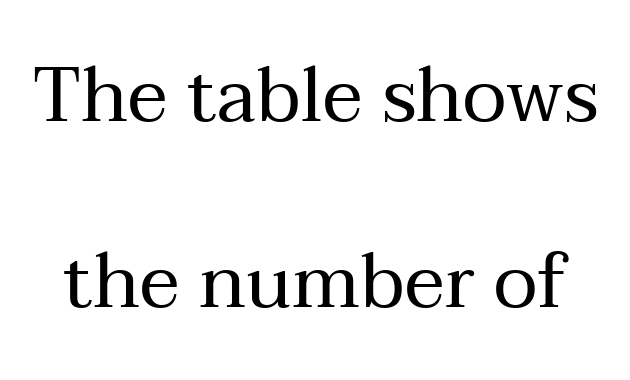
The image shows 76 px regular-weight serif type, upright; set loose line spacing (2.45x), normal letter spacing, not underlined; medium stroke contrast and a medium x-height.
